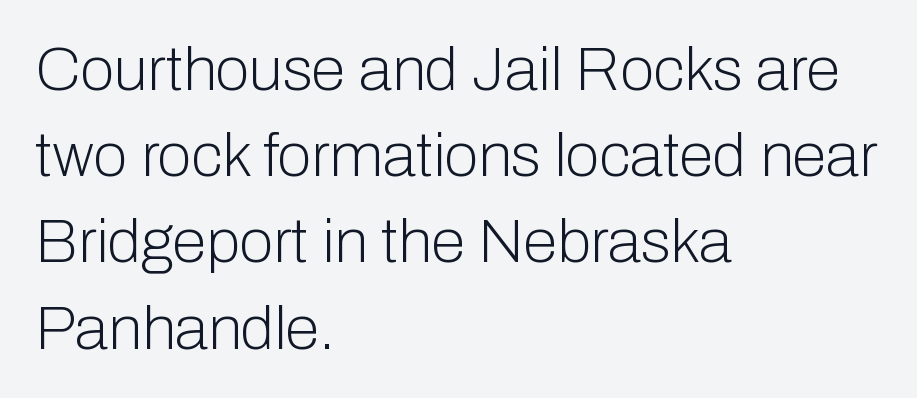
Q: Is the text bold? A: No.
Q: Is the text italic (slanted)? A: No, it is upright.
Q: Is the typeface a serif or a sans-serif typeface? A: Sans-serif.
Q: Is the text underlined? A: No.
Q: How is the paragraph aligned? A: Left-aligned.
Q: Is the spacing between letters normal or unusually wide? A: Normal.
Q: Is the spacing between lines tight, normal or loose? A: Normal.
Q: Width (condensed, normal, or wide)? A: Normal.
Q: Stroke contrast? A: Low.
Q: x-height? A: Medium.
Q: Monospaced? A: No.
